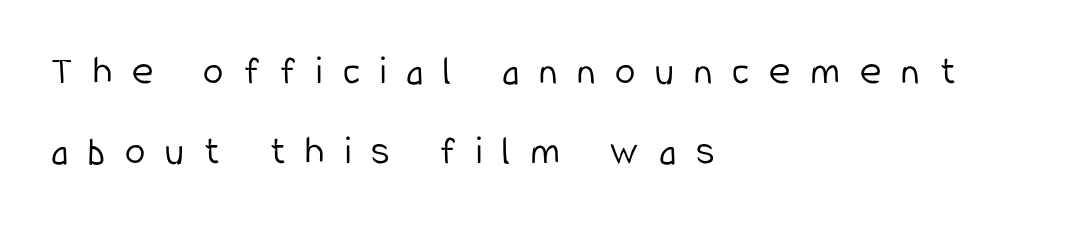
{"serif": "no", "italic": "no", "bold": "no", "weight": "light", "width": "condensed", "stroke_contrast": "low", "x_height": "medium", "monospaced": "no", "underline": "no", "align": "left", "line_spacing": "loose", "line_spacing_ratio": 1.96, "letter_spacing": "wide", "letter_spacing_em": 0.49, "glyph_px": 41}
